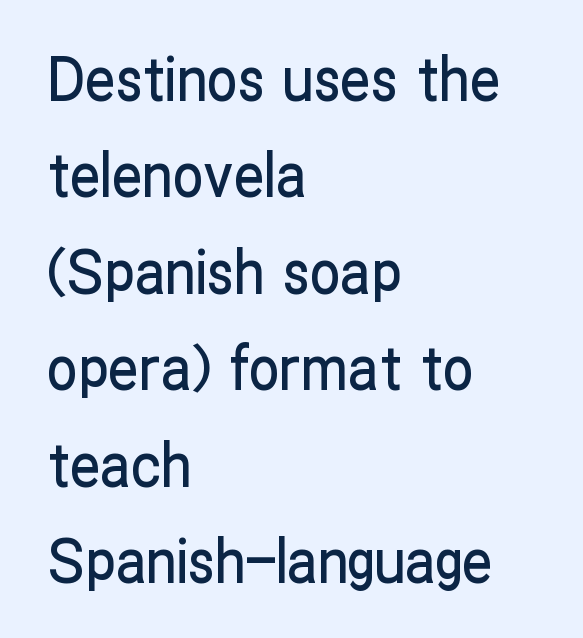
{"serif": "no", "italic": "no", "width": "condensed", "stroke_contrast": "low", "x_height": "medium", "monospaced": "no", "underline": "no", "align": "left", "line_spacing": "normal", "line_spacing_ratio": 1.58, "letter_spacing": "normal", "letter_spacing_em": 0.0, "glyph_px": 61}
